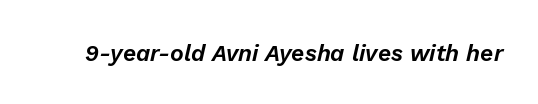
The image shows 23 px text type, italic (leaning right); set normal letter spacing, not underlined.
